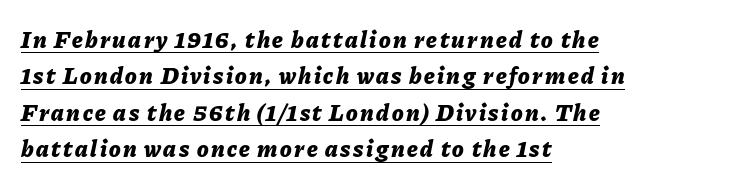
Q: Is the text bold? A: Yes.
Q: Is the text italic (slanted)? A: Yes, it leans right by about 11 degrees.
Q: Is the text underlined? A: Yes.
Q: How is the paragraph aligned? A: Left-aligned.
Q: Is the spacing between lines tight, normal or loose? A: Normal.
